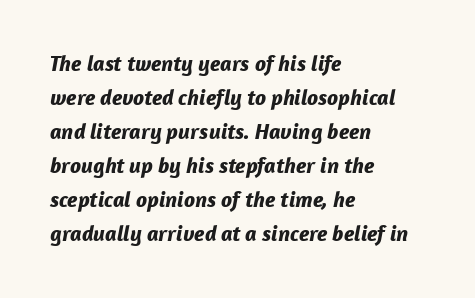
Q: Is the text bold? A: Yes.
Q: Is the text italic (slanted)? A: Yes, it leans right by about 12 degrees.
Q: Is the text underlined? A: No.
Q: How is the paragraph aligned? A: Left-aligned.
Q: Is the spacing between letters normal or unusually wide? A: Normal.
Q: Is the spacing between lines tight, normal or loose? A: Normal.
